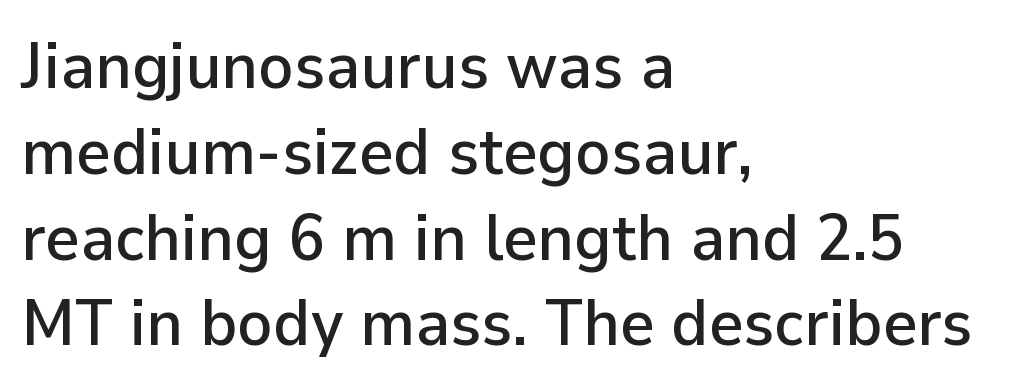
Q: Is the text italic (slanted)? A: No, it is upright.
Q: Is the typeface a serif or a sans-serif typeface? A: Sans-serif.
Q: Is the text underlined? A: No.
Q: How is the paragraph aligned? A: Left-aligned.
Q: Is the spacing between letters normal or unusually wide? A: Normal.
Q: Is the spacing between lines tight, normal or loose? A: Normal.
Q: Width (condensed, normal, or wide)? A: Normal.
Q: Stroke contrast? A: Low.
Q: x-height? A: Medium.
Q: Monospaced? A: No.
